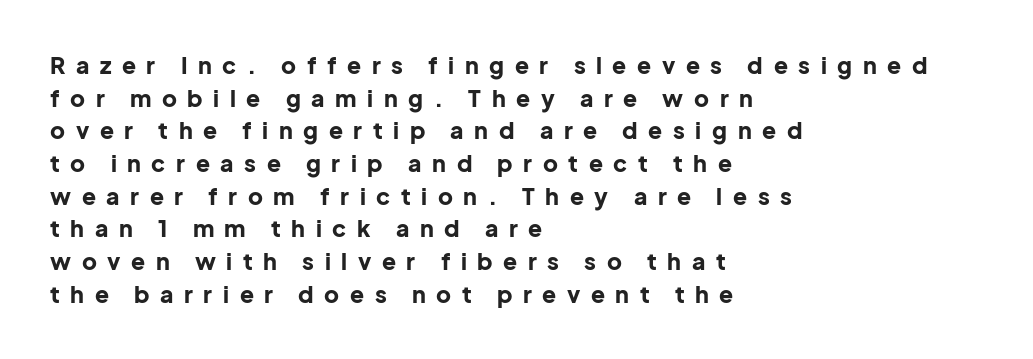
Decoration check: the copy has no underline. The lines are quadded left. The type is letterspaced generously, with wide tracking. Line spacing here is normal.
